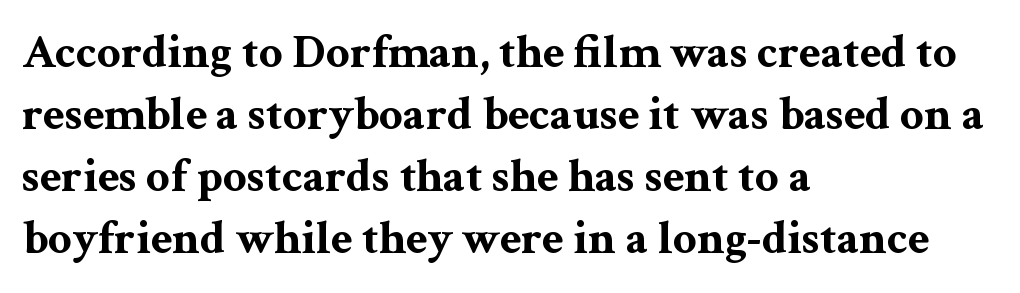
The image shows 47 px bold, wide serif type, upright; set left-aligned, normal line spacing (1.32x), normal letter spacing, not underlined; medium stroke contrast and a medium x-height.
